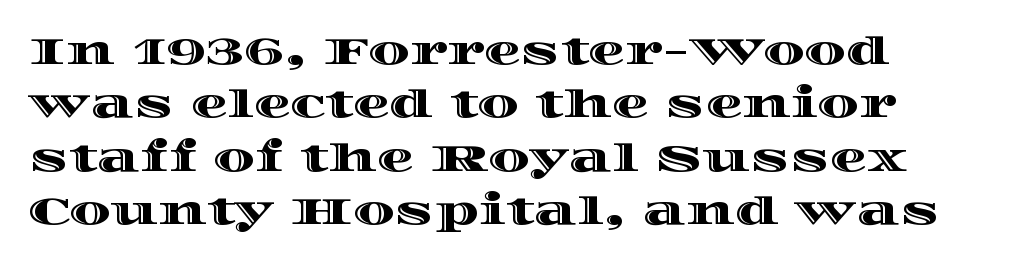
{"italic": "no", "width": "wide", "x_height": "large", "monospaced": "no", "underline": "no", "align": "left", "line_spacing": "normal", "line_spacing_ratio": 1.44, "letter_spacing": "normal", "letter_spacing_em": 0.0, "glyph_px": 37}
